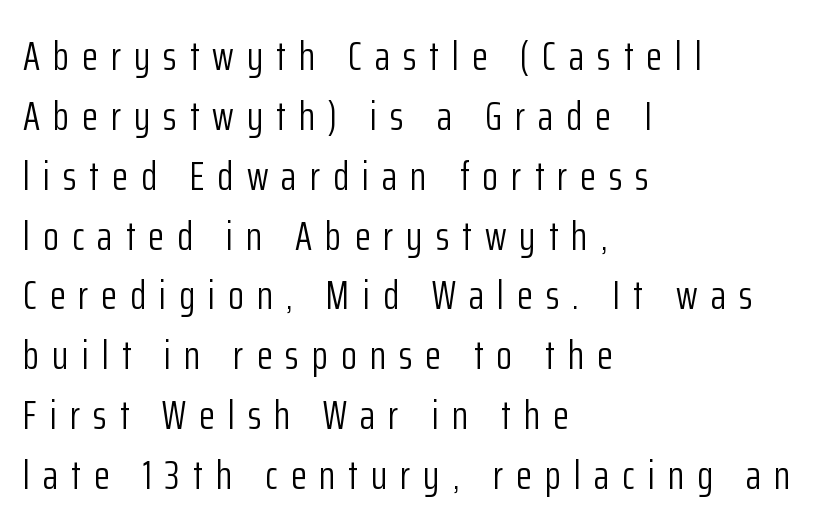
Quick note: not italic, upright. Each letter keeps its own natural width here, so spacing adapts to shape. A bare baseline throughout the passage. Type style note: lacks serifs.
